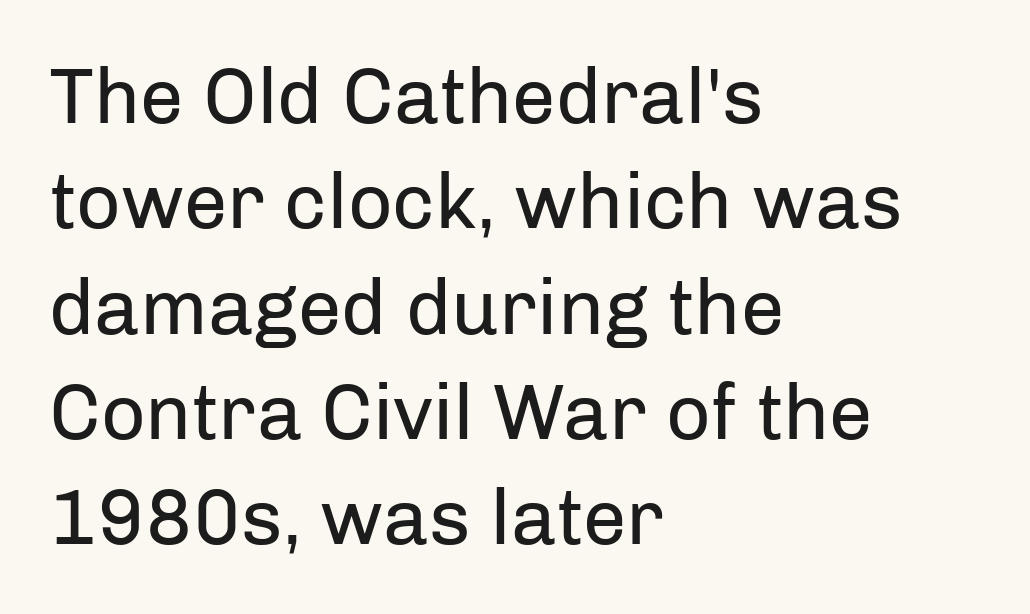
The image shows 78 px regular-weight sans-serif type, upright; set left-aligned, normal line spacing (1.35x), normal letter spacing, not underlined; low stroke contrast and a medium x-height.
